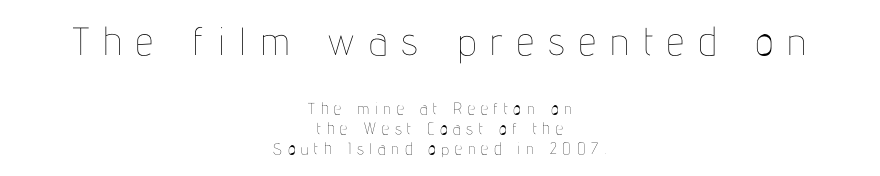
{"italic": "no", "bold": "no", "weight": "thin", "width": "condensed", "stroke_contrast": "low", "x_height": "medium", "monospaced": "no", "underline": "no", "align": "center", "line_spacing": "normal", "line_spacing_ratio": 1.27, "letter_spacing": "wide", "letter_spacing_em": 0.36, "larger_block": "first", "size_ratio": 2.44, "glyph_px": 39}
